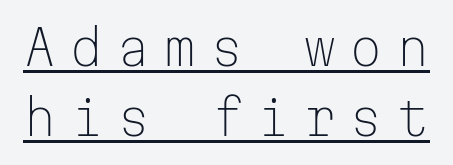
The image shows 48 px light sans-serif type, upright, monospaced; set normal line spacing (1.46x), unusually wide letter spacing (+0.27 em), underlined; low stroke contrast and a medium x-height.
